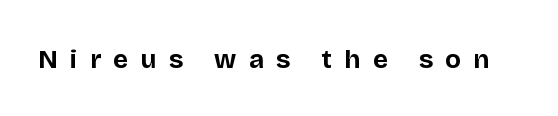
Any mark beneath the type? The region is blank. A typesetter would call this heavily tracked-out type. In terms of posture, this sample is upright. Set as a true bold cut, around the 700 mark.
